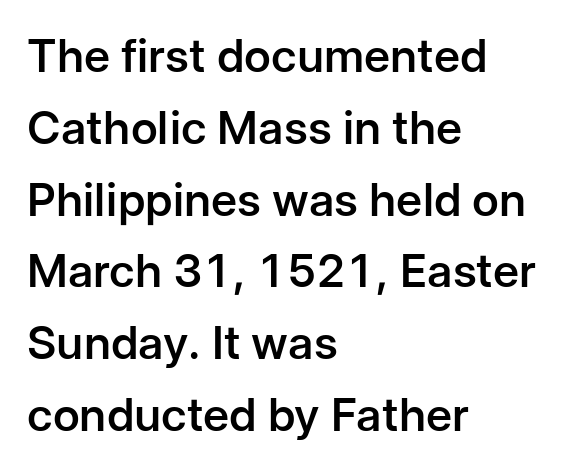
Horizontal bands of white between lines are of average thickness. No word sits above an underline. Leftover space on each line is placed entirely after the last word. The letters carry no serifs — their stems end cleanly without finishing strokes. The typesetting leans somewhat heavy: a semibold. Here the glyphs are tracked normally, forming tight word shapes.
